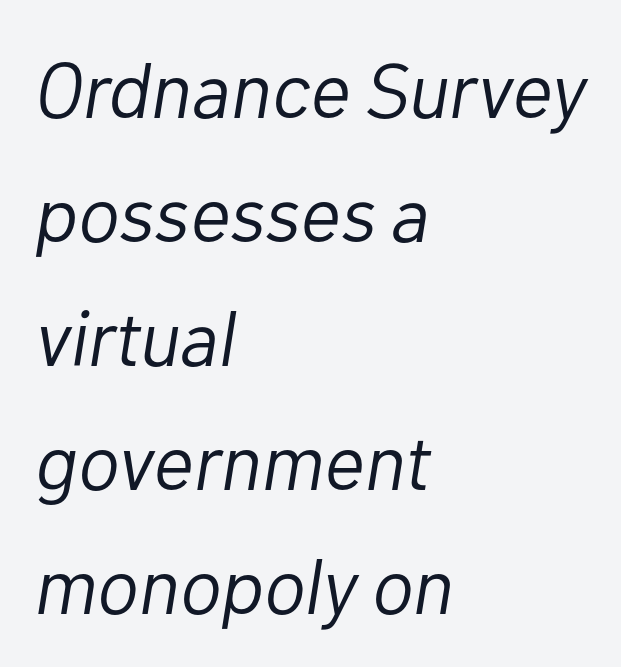
{"italic": "yes", "lean": "right", "slant_degrees": 10, "bold": "no", "weight": "light", "width": "normal", "stroke_contrast": "low", "x_height": "medium", "monospaced": "no", "underline": "no", "align": "left", "line_spacing": "normal", "line_spacing_ratio": 1.59, "letter_spacing": "normal", "letter_spacing_em": 0.0, "glyph_px": 78}
